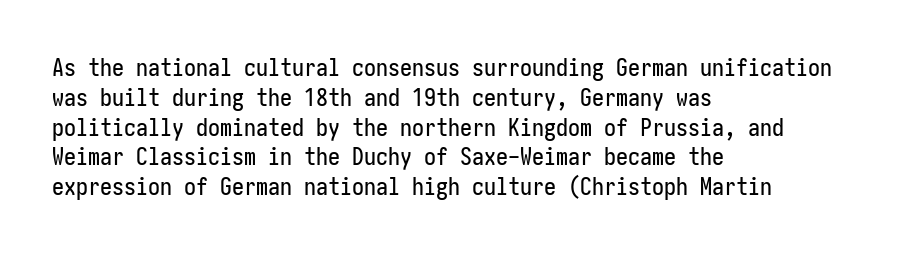
The image shows 24 px text type, upright; set left-aligned, line spacing 1.24x, normal letter spacing, not underlined.
